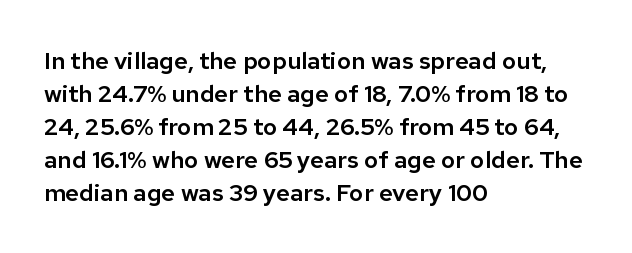
The image shows 24 px text type, upright; set left-aligned, normal line spacing (1.37x), normal letter spacing, not underlined.
